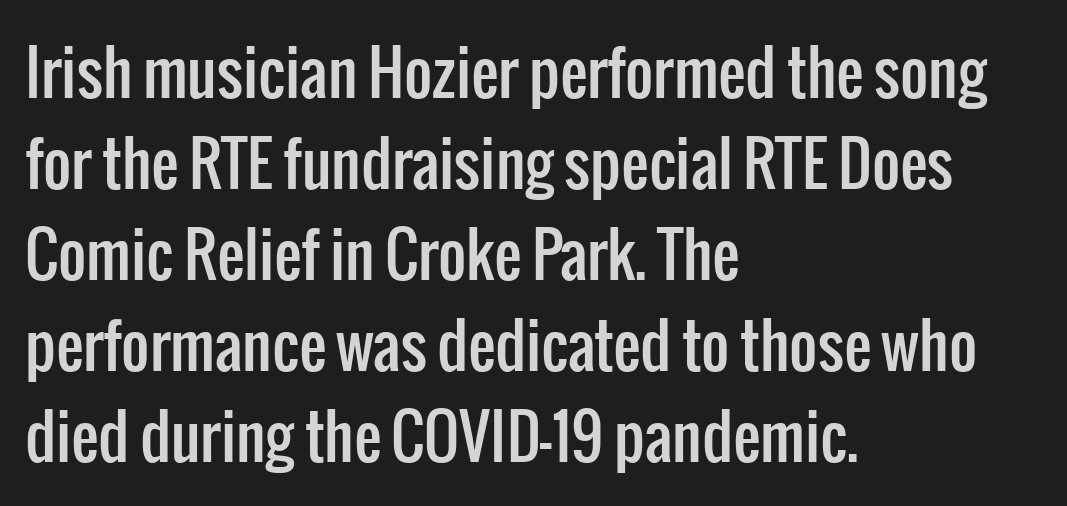
Leading matches the norm, producing a regular column. Alignment: flush left. Each row of text sits above clean, open space. Nope, no serifs anywhere on these letters. These lines keep a tight, regular rhythm from letter to letter. If you drew a line through each stem, it would be perfectly vertical.
